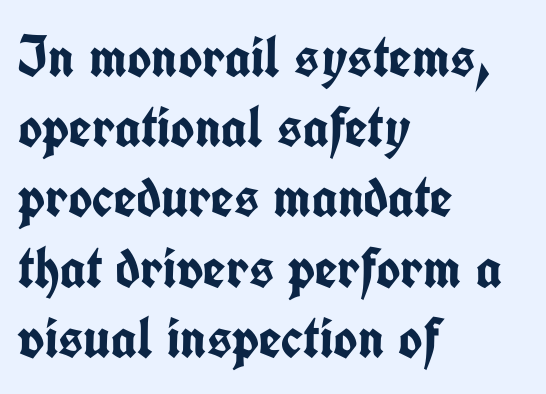
The image shows 58 px semibold, condensed sans-serif type, upright; set left-aligned, line spacing 1.21x, normal letter spacing, not underlined; low stroke contrast and a medium x-height.
